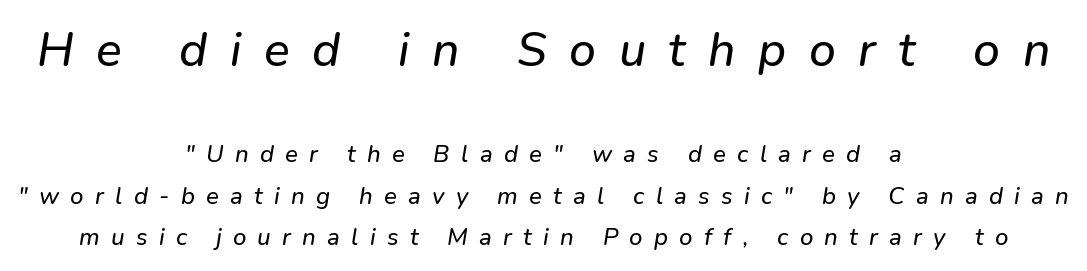
{"italic": "yes", "lean": "right", "slant_degrees": 9, "width": "normal", "stroke_contrast": "low", "x_height": "medium", "monospaced": "no", "underline": "no", "align": "center", "line_spacing_ratio": 1.71, "letter_spacing": "wide", "letter_spacing_em": 0.47, "larger_block": "first", "size_ratio": 2.0, "glyph_px": 48}
